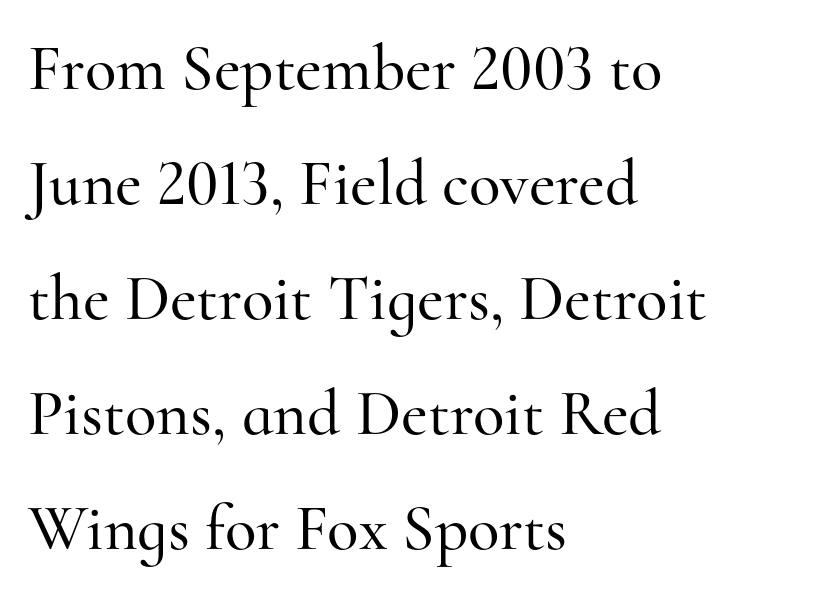
{"serif": "yes", "italic": "no", "width": "normal", "stroke_contrast": "high", "x_height": "small", "monospaced": "no", "underline": "no", "align": "left", "line_spacing_ratio": 1.77, "letter_spacing": "normal", "letter_spacing_em": 0.0, "glyph_px": 65}
